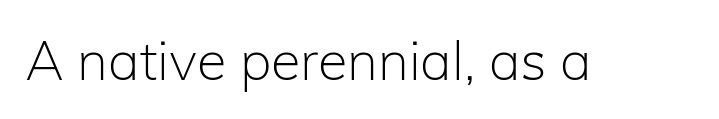
Grotesque or geometric, the face here clearly has no serifs. These lines are rendered in a variable-pitch font. Italic? Not at all — the glyphs are vertical. The cut favours lightness, reaching ordinary text weight at its darkest. In terms of letterspacing, this is plain default setting. Nobody drew a line under any word here.
